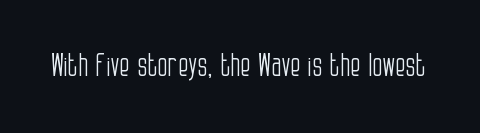
Q: Is the text bold? A: No.
Q: Is the text italic (slanted)? A: No, it is upright.
Q: Is the typeface a serif or a sans-serif typeface? A: Sans-serif.
Q: Is the text underlined? A: No.
Q: Is the spacing between letters normal or unusually wide? A: Normal.
Q: Width (condensed, normal, or wide)? A: Condensed.
Q: Stroke contrast? A: Low.
Q: x-height? A: Large.
Q: Monospaced? A: No.
